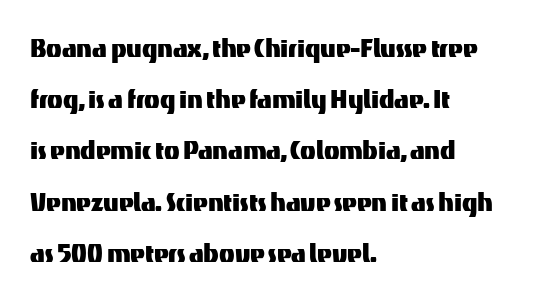
The image shows 32 px sans-serif type, upright; set left-aligned, normal line spacing (1.6x), normal letter spacing, not underlined; medium stroke contrast and a medium x-height.
